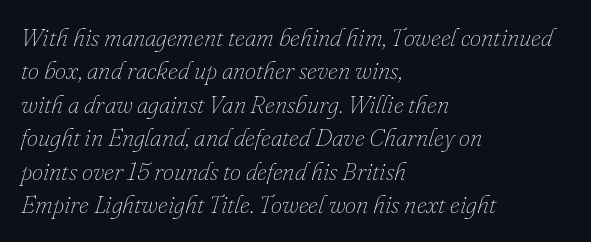
{"italic": "yes", "lean": "right", "slant_degrees": 16, "bold": "no", "underline": "no", "align": "left", "line_spacing": "normal", "line_spacing_ratio": 1.34, "letter_spacing": "normal", "letter_spacing_em": 0.0, "glyph_px": 25}
